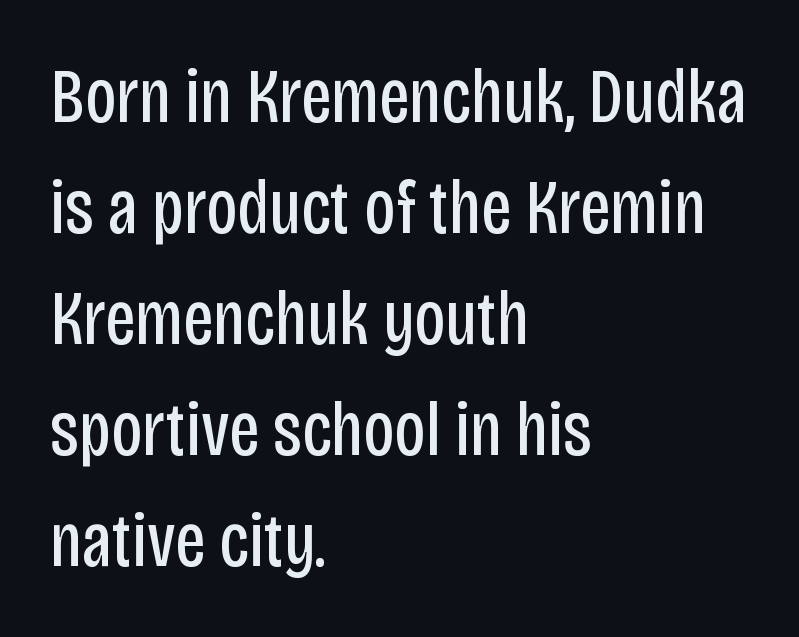
Teacher's note: observe the even left margin — that is flush-left alignment. Nothing sits at the stroke ends, so this counts as sans-serif. Each new line begins a customary step beneath the previous one. Here the designer chose a conventional face with non-uniform glyph widths. The passage shown is not underscored anywhere.
